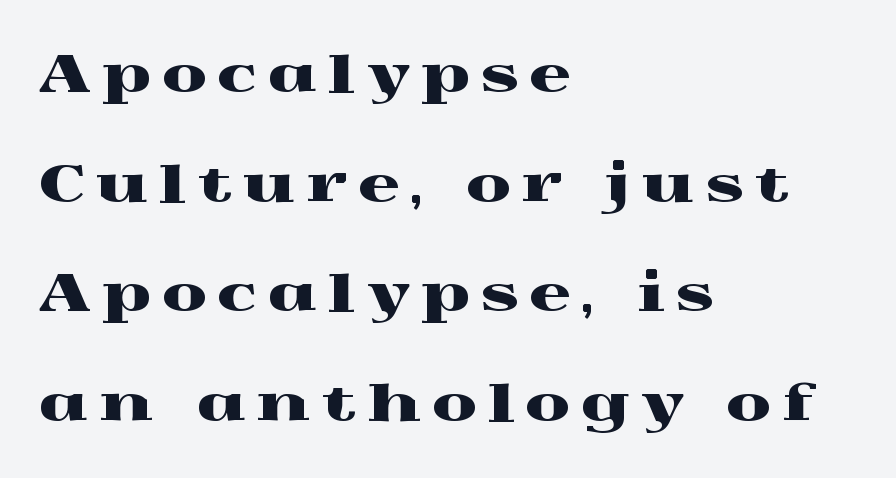
The image shows 51 px wide serif type, upright; set left-aligned, loose line spacing (2.15x), unusually wide letter spacing (+0.23 em), not underlined; a medium x-height.
